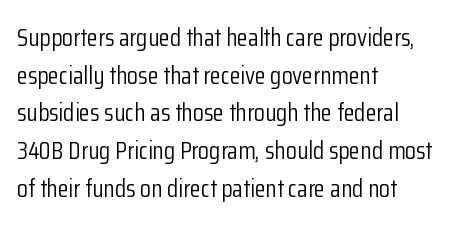
{"italic": "no", "bold": "no", "underline": "no", "align": "left", "line_spacing": "normal", "line_spacing_ratio": 1.51, "letter_spacing": "normal", "letter_spacing_em": 0.0, "glyph_px": 25}
